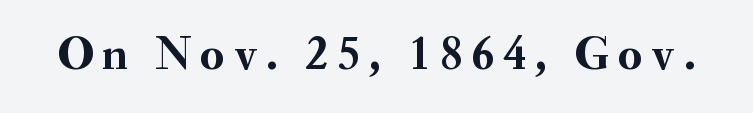
{"serif": "yes", "italic": "no", "bold": "yes", "weight": "semibold", "width": "normal", "stroke_contrast": "medium", "x_height": "small", "monospaced": "no", "underline": "no", "glyph_px": 48}
